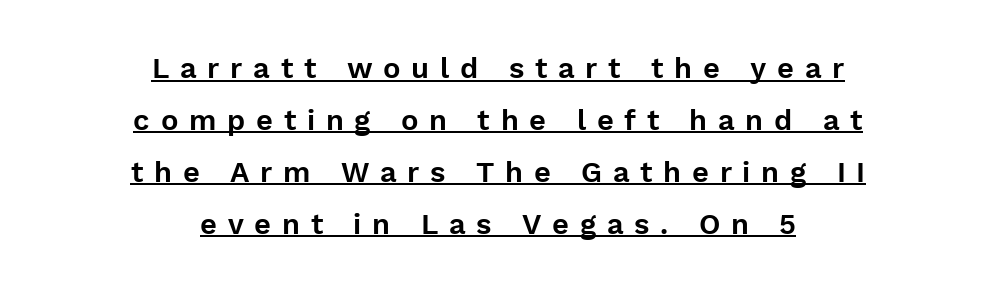
Q: Is the text italic (slanted)? A: No, it is upright.
Q: Is the typeface a serif or a sans-serif typeface? A: Sans-serif.
Q: Is the text underlined? A: Yes.
Q: How is the paragraph aligned? A: Centered.
Q: Is the spacing between letters normal or unusually wide? A: Unusually wide.
Q: Width (condensed, normal, or wide)? A: Normal.
Q: Stroke contrast? A: Low.
Q: x-height? A: Medium.
Q: Monospaced? A: No.
